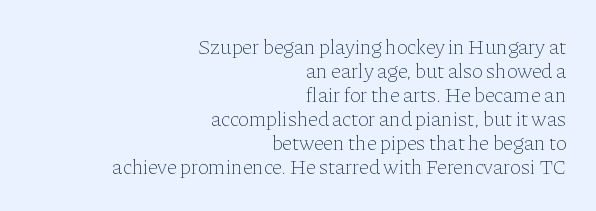
{"italic": "no", "bold": "no", "underline": "no", "align": "right", "line_spacing": "tight", "line_spacing_ratio": 1.14, "letter_spacing": "normal", "letter_spacing_em": 0.0, "glyph_px": 21}
